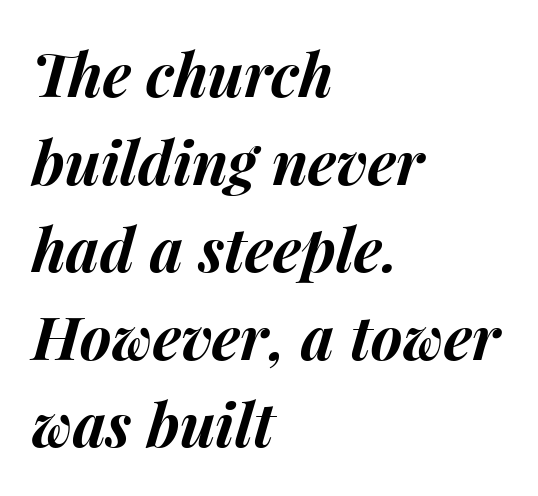
{"italic": "yes", "lean": "right", "slant_degrees": 15, "bold": "yes", "weight": "bold", "width": "normal", "stroke_contrast": "medium", "x_height": "medium", "monospaced": "no", "underline": "no", "align": "left", "line_spacing": "normal", "line_spacing_ratio": 1.46, "letter_spacing": "normal", "letter_spacing_em": 0.0, "glyph_px": 60}
